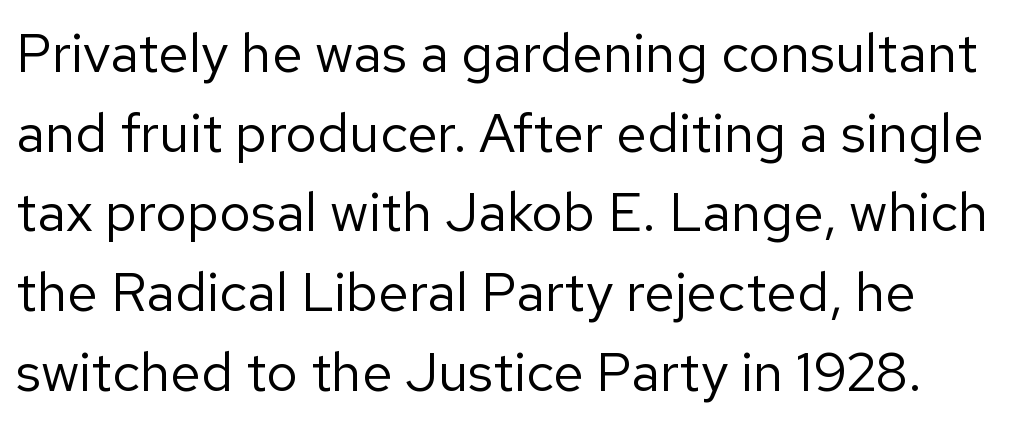
{"serif": "no", "italic": "no", "bold": "no", "weight": "regular", "width": "normal", "stroke_contrast": "low", "x_height": "medium", "monospaced": "no", "underline": "no", "line_spacing": "normal", "line_spacing_ratio": 1.45, "letter_spacing": "normal", "letter_spacing_em": 0.0, "glyph_px": 55}
